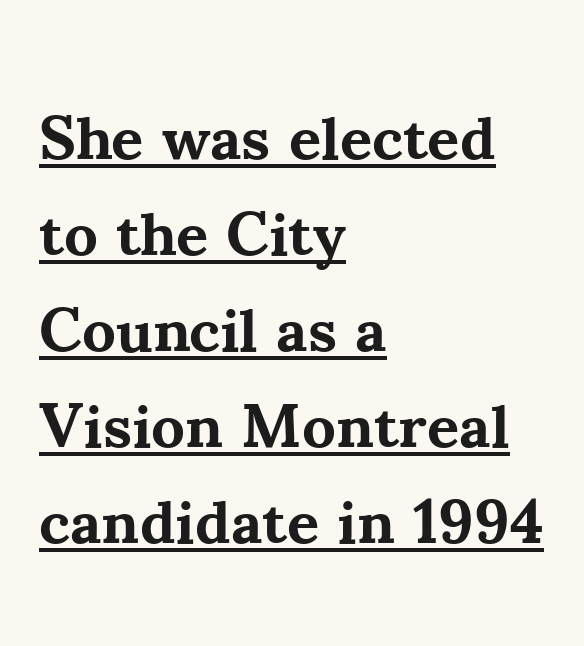
{"serif": "yes", "italic": "no", "bold": "yes", "weight": "bold", "width": "normal", "stroke_contrast": "medium", "x_height": "small", "monospaced": "no", "underline": "yes", "align": "left", "line_spacing": "normal", "line_spacing_ratio": 1.55, "letter_spacing": "normal", "letter_spacing_em": 0.0, "glyph_px": 62}
